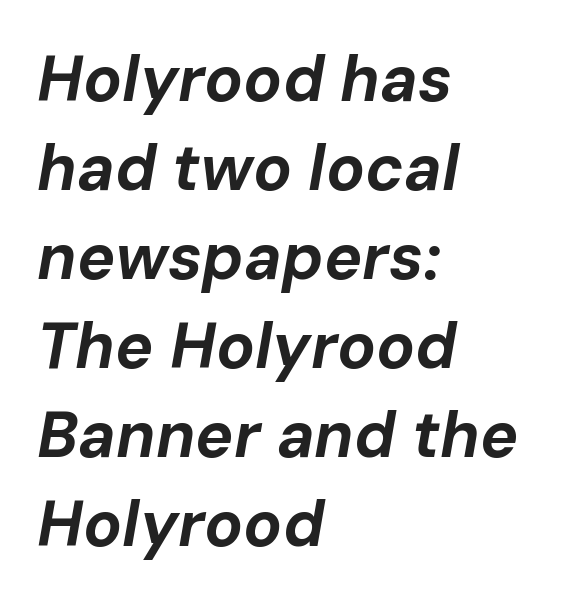
How are the letters spaced? Ordinarily, with no added tracking. Leading matches the norm, producing a regular column. Casual observation: everything's shoved over to the left. The rendering uses natural spacing where letterforms have individual widths. It's the slanting kind of type.
